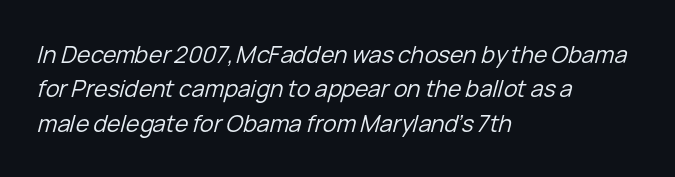
Q: Is the text bold? A: No.
Q: Is the text italic (slanted)? A: Yes, it leans right by about 15 degrees.
Q: Is the text underlined? A: No.
Q: How is the paragraph aligned? A: Left-aligned.
Q: Is the spacing between letters normal or unusually wide? A: Normal.
Q: Is the spacing between lines tight, normal or loose? A: Normal.
